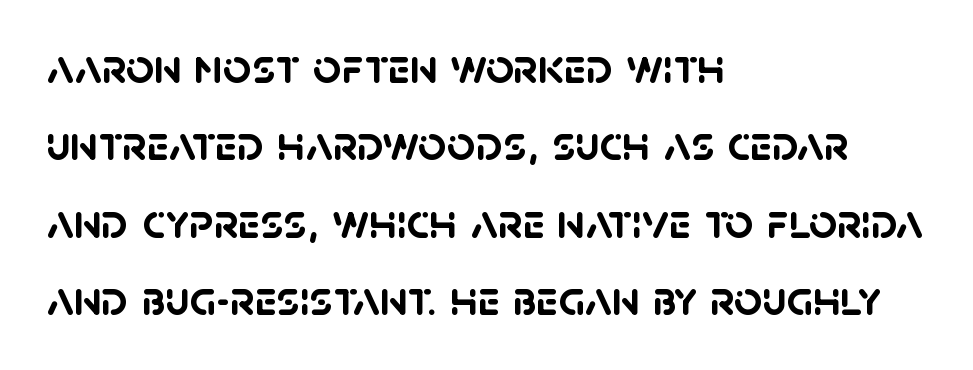
Compared with typical body copy, the letter spacing here is the same. The space between consecutive lines is moderate. Honestly, there is no underline to notice here at all. Emphasis by weight is at full strength: bold. No feet cap the strokes, marking this as sans-serif type.
